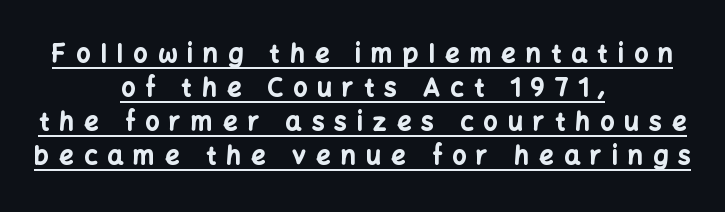
{"italic": "no", "bold": "yes", "underline": "yes", "align": "center", "line_spacing": "normal", "line_spacing_ratio": 1.36, "letter_spacing": "wide", "letter_spacing_em": 0.41, "glyph_px": 25}
